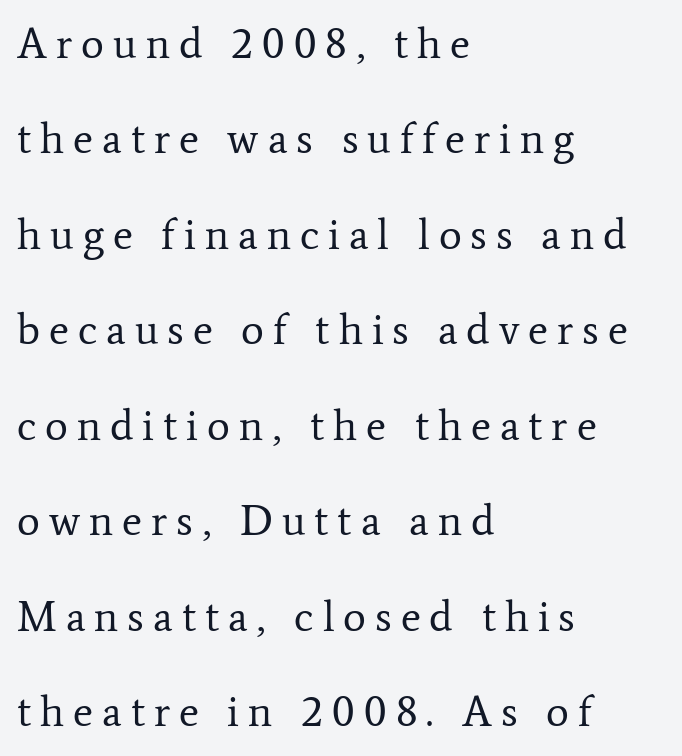
{"serif": "yes", "italic": "no", "bold": "no", "weight": "regular", "width": "normal", "stroke_contrast": "low", "x_height": "medium", "monospaced": "no", "underline": "no", "align": "left", "line_spacing": "loose", "line_spacing_ratio": 2.22, "letter_spacing": "wide", "letter_spacing_em": 0.21, "glyph_px": 43}
